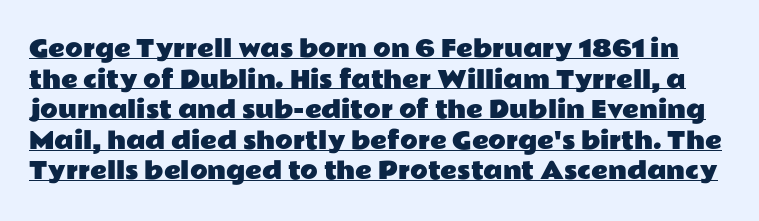
{"italic": "no", "underline": "yes", "line_spacing": "normal", "line_spacing_ratio": 1.33, "letter_spacing": "normal", "letter_spacing_em": 0.0, "glyph_px": 23}
